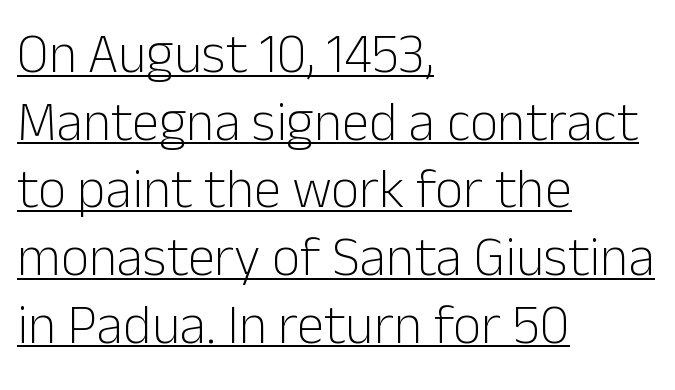
{"serif": "no", "italic": "no", "bold": "no", "weight": "light", "width": "normal", "stroke_contrast": "low", "x_height": "medium", "monospaced": "no", "underline": "yes", "align": "left", "line_spacing_ratio": 1.23, "letter_spacing": "normal", "letter_spacing_em": 0.0, "glyph_px": 55}
